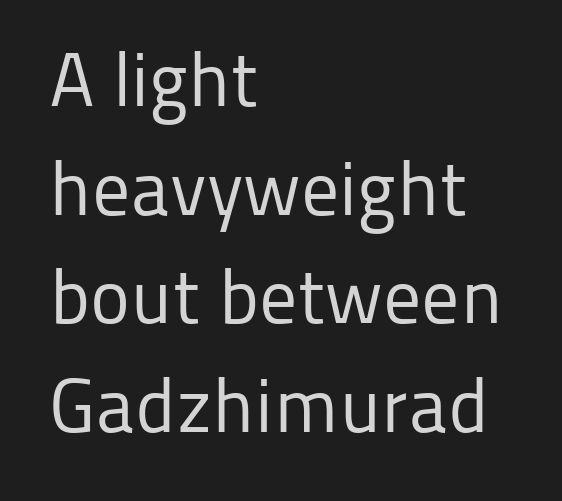
The letters advance in unequal steps, a hallmark of proportional type. Leading matches the norm, producing a regular column. The string is rendered with underlining switched off. Check where the strokes stop: nothing finishes them off — pure sans. Which margin do the lines hug? The left one — the right edge is uneven. Unlike italic type, these characters show no tilt at all.
